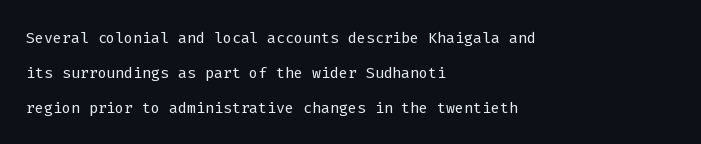
{"italic": "no", "bold": "no", "underline": "no", "align": "left", "line_spacing": "normal", "line_spacing_ratio": 1.66, "letter_spacing": "normal", "letter_spacing_em": 0.0, "glyph_px": 21}
